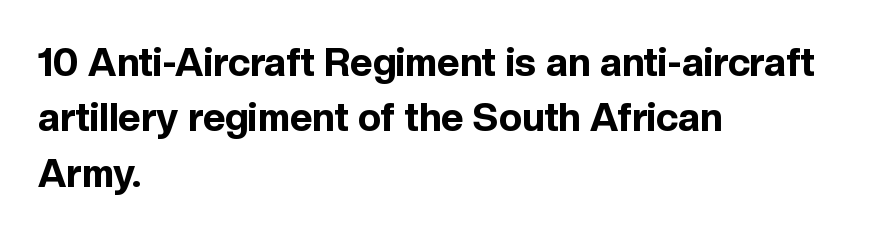
The image shows 39 px bold sans-serif type, upright; set left-aligned, normal line spacing (1.42x), normal letter spacing, not underlined; a medium x-height.
